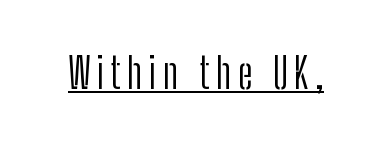
The image shows 42 px light, condensed sans-serif type, upright; set underlined; low stroke contrast and a medium x-height.
